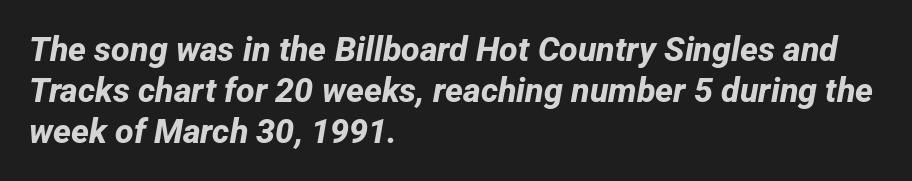
Q: Is the text bold? A: Yes.
Q: Is the typeface a serif or a sans-serif typeface? A: Sans-serif.
Q: Is the text underlined? A: No.
Q: How is the paragraph aligned? A: Left-aligned.
Q: Is the spacing between letters normal or unusually wide? A: Normal.
Q: Width (condensed, normal, or wide)? A: Normal.
Q: Stroke contrast? A: Low.
Q: x-height? A: Medium.
Q: Monospaced? A: No.
